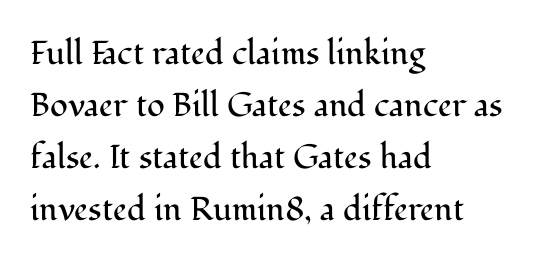
{"serif": "yes", "italic": "no", "bold": "no", "weight": "regular", "width": "normal", "stroke_contrast": "medium", "x_height": "medium", "monospaced": "no", "underline": "no", "align": "left", "line_spacing": "normal", "line_spacing_ratio": 1.58, "letter_spacing": "normal", "letter_spacing_em": 0.0, "glyph_px": 33}
